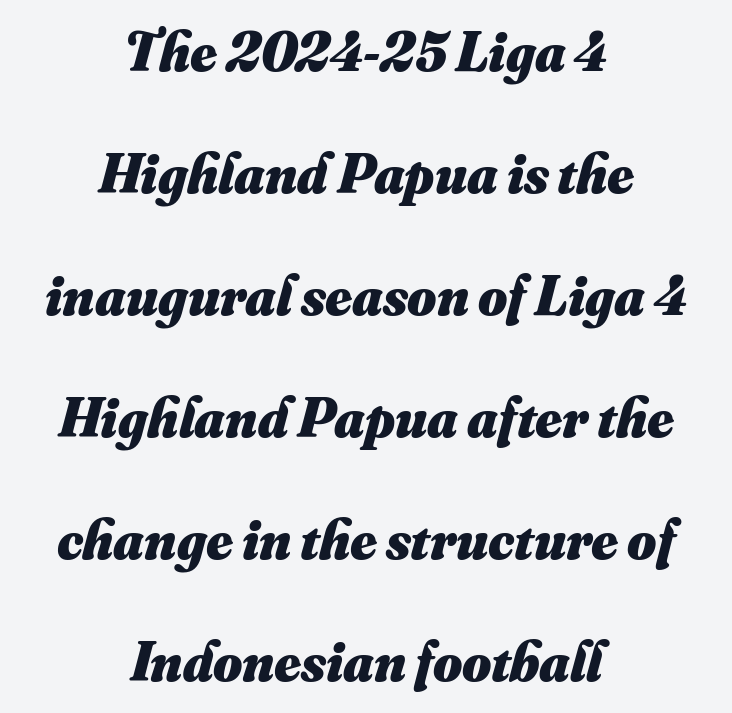
{"bold": "yes", "weight": "heavy", "width": "normal", "stroke_contrast": "medium", "x_height": "small", "monospaced": "no", "underline": "no", "align": "center", "line_spacing": "loose", "line_spacing_ratio": 2.18, "letter_spacing": "normal", "letter_spacing_em": 0.0, "glyph_px": 56}
